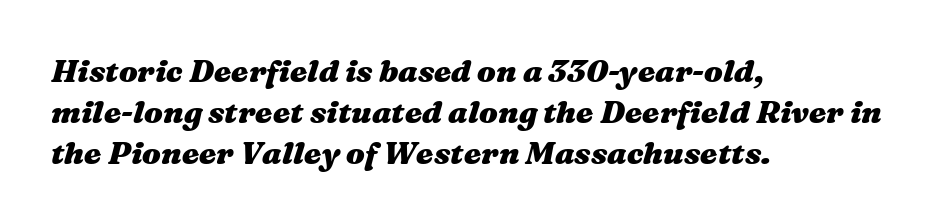
The rows are spaced the way most documents space them. You could not count columns in this text — the font is proportionally spaced. The strip under each line holds only bare page. The font is running at its bold setting.
